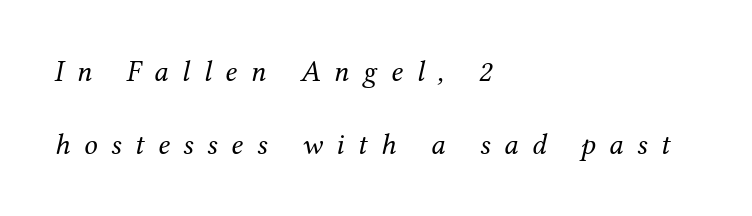
The image shows 30 px regular-weight serif type, italic (leaning right); set left-aligned, loose line spacing (2.43x), unusually wide letter spacing (+0.45 em), not underlined; medium stroke contrast and a medium x-height.
